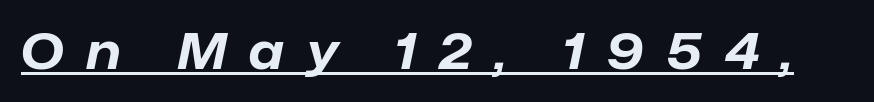
Note the varied advance widths — an 'i' is clearly narrower than an 'm'. Does the weight exceed regular? Yes, all the way to bold. This sample carries an underscore along the baseline area. Is the letter spacing exaggerated? Yes — the characters are pushed far apart. Compared with ordinary roman type, these characters are visibly tilted.
